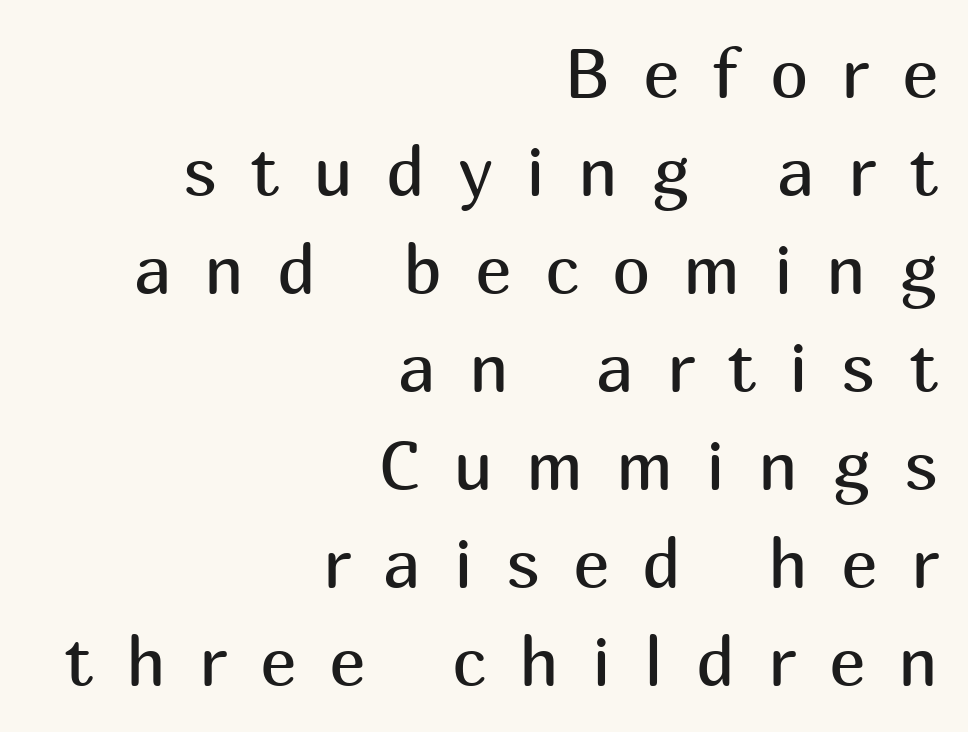
Typeset ragged left — the right edge is the straight one. Spacing between characters has been opened up far beyond the box default. Compared with typical paragraphs, the rows here are spaced about the same. Nope, not italic — everything's standing straight. Each row of text sits above clean, open space.
